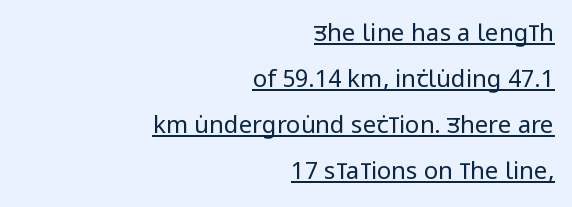
Q: Is the text bold? A: No.
Q: Is the text italic (slanted)? A: No, it is upright.
Q: Is the text underlined? A: Yes.
Q: How is the paragraph aligned? A: Right-aligned.
Q: Is the spacing between letters normal or unusually wide? A: Normal.
Q: Is the spacing between lines tight, normal or loose? A: Loose.
